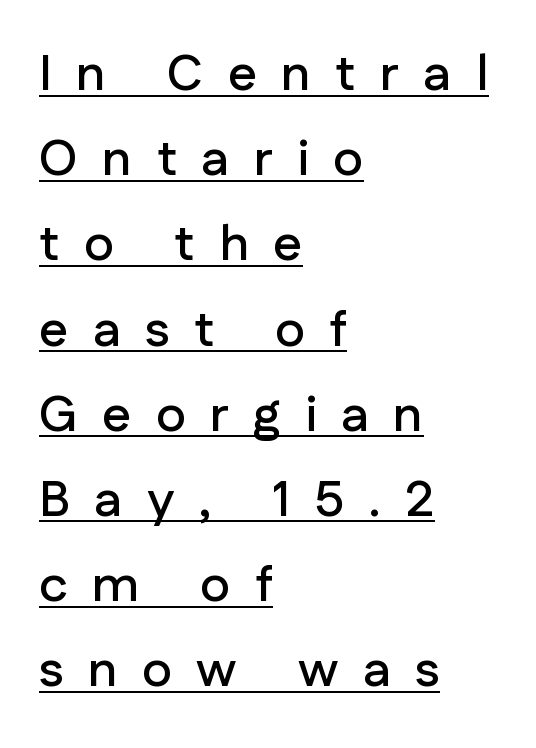
The lettering holds an erect, upright posture throughout. Evenly set lines give the paragraph a standard silhouette. This sample uses a sans-serif face. The face used here is rendered with a markedly widened letterfit. Every row of glyphs begins at an identical x-position on the left.
